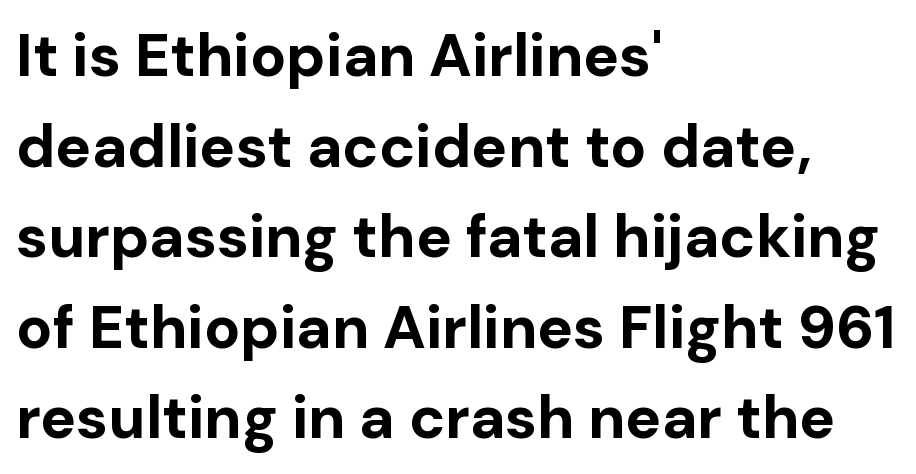
These lines keep a tight, regular rhythm from letter to letter. Notice how the passage keeps a crisp vertical edge on the left only. This sample uses a sans-serif face. Anything drawn beneath the words? Only blank space.
